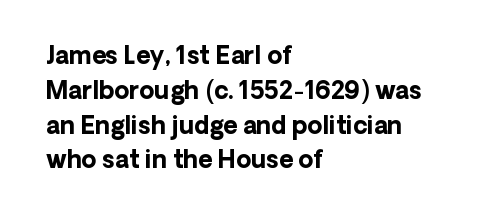
The image shows 24 px bold type, upright; set left-aligned, normal line spacing (1.45x), normal letter spacing, not underlined.
